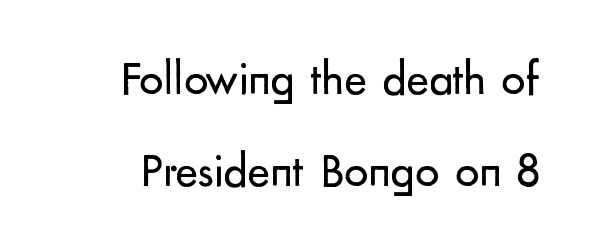
The image shows 48 px regular-weight sans-serif type, upright; set loose line spacing (1.92x), normal letter spacing, not underlined; low stroke contrast and a small x-height.
